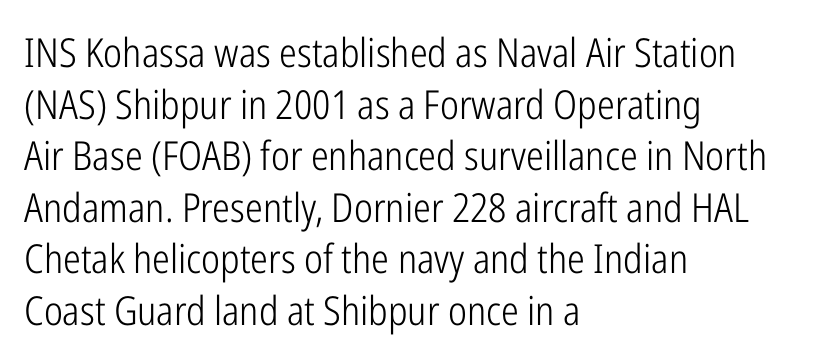
The lettering holds an erect, upright posture throughout. Classification — sans serif. A student would call this left alignment; a typographer would say flush left, rag right. Underline: absent.
